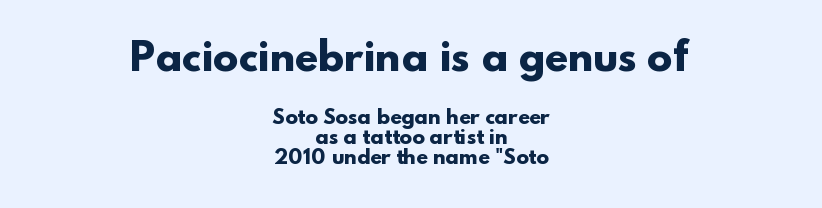
Q: Is the text bold? A: Yes.
Q: Is the typeface a serif or a sans-serif typeface? A: Sans-serif.
Q: Is the text underlined? A: No.
Q: How is the paragraph aligned? A: Centered.
Q: Is the spacing between letters normal or unusually wide? A: Normal.
Q: Is the spacing between lines tight, normal or loose? A: Tight.
Q: Which block of text is set in a larger size, the first (top) or the second (bottom)? A: The first (top) one.
Q: Width (condensed, normal, or wide)? A: Normal.
Q: Stroke contrast? A: Low.
Q: x-height? A: Small.
Q: Monospaced? A: No.
